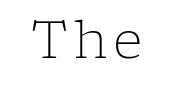
The specimen reads as upright at a glance. Each letter keeps its own natural width here, so spacing adapts to shape. The font sits on the lighter half of the weight spectrum, regular included. The face used here is seriffed, in the tradition of book romans. Check the space under the baseline: it is left empty.
